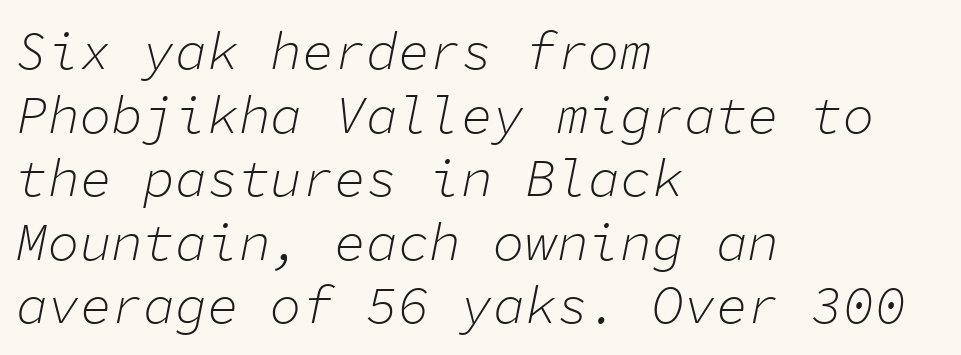
Q: Is the text bold? A: No.
Q: Is the text italic (slanted)? A: Yes, it leans right by about 11 degrees.
Q: Is the text underlined? A: No.
Q: How is the paragraph aligned? A: Left-aligned.
Q: Is the spacing between letters normal or unusually wide? A: Normal.
Q: Width (condensed, normal, or wide)? A: Normal.
Q: Stroke contrast? A: Low.
Q: x-height? A: Medium.
Q: Monospaced? A: Yes.
